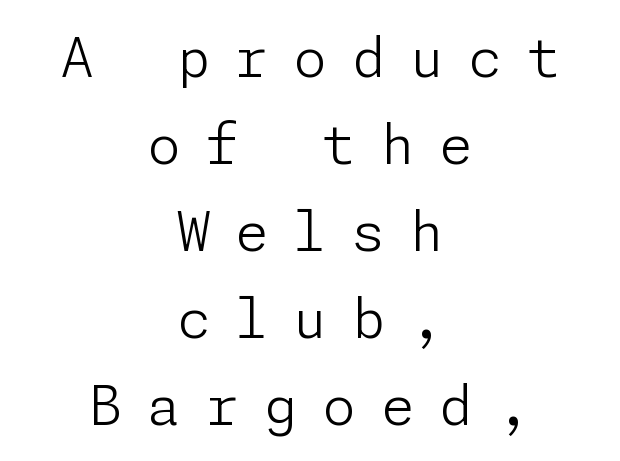
Q: Is the text bold? A: No.
Q: Is the text italic (slanted)? A: No, it is upright.
Q: Is the typeface a serif or a sans-serif typeface? A: Sans-serif.
Q: Is the text underlined? A: No.
Q: How is the paragraph aligned? A: Centered.
Q: Is the spacing between letters normal or unusually wide? A: Unusually wide.
Q: Is the spacing between lines tight, normal or loose? A: Normal.
Q: Width (condensed, normal, or wide)? A: Normal.
Q: Stroke contrast? A: Low.
Q: x-height? A: Medium.
